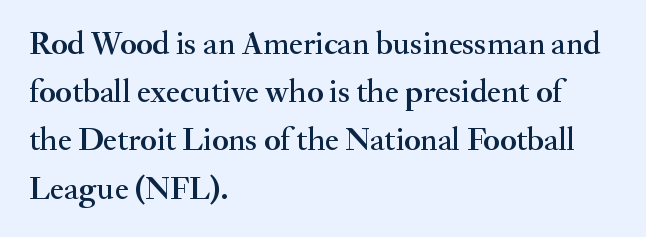
The image shows 33 px serif type, upright; set left-aligned, normal line spacing (1.46x), normal letter spacing, not underlined; medium stroke contrast and a small x-height.
